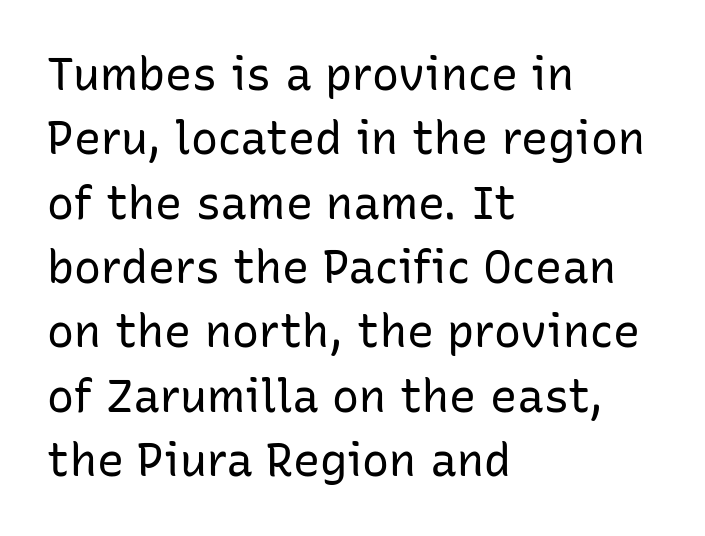
{"serif": "no", "italic": "no", "bold": "no", "weight": "regular", "width": "normal", "stroke_contrast": "low", "x_height": "medium", "monospaced": "no", "underline": "no", "align": "left", "line_spacing": "normal", "line_spacing_ratio": 1.43, "letter_spacing": "normal", "letter_spacing_em": 0.0, "glyph_px": 45}
